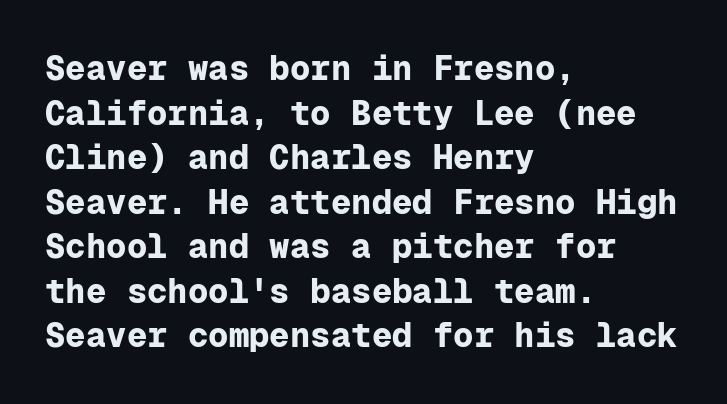
Q: Is the text bold? A: Yes.
Q: Is the text italic (slanted)? A: No, it is upright.
Q: Is the typeface a serif or a sans-serif typeface? A: Sans-serif.
Q: Is the text underlined? A: No.
Q: How is the paragraph aligned? A: Left-aligned.
Q: Is the spacing between letters normal or unusually wide? A: Normal.
Q: Is the spacing between lines tight, normal or loose? A: Normal.
Q: Width (condensed, normal, or wide)? A: Normal.
Q: Stroke contrast? A: Low.
Q: x-height? A: Medium.
Q: Monospaced? A: Yes.
